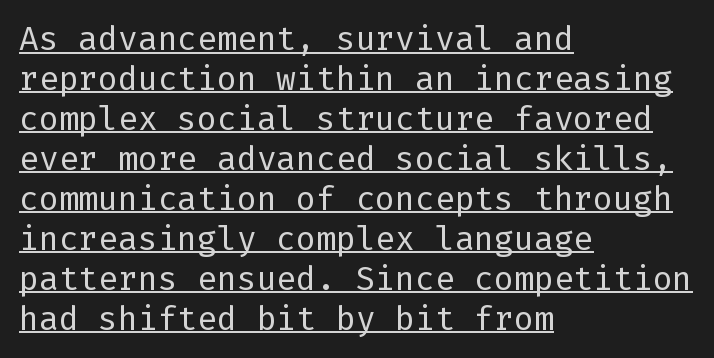
A sans-serif font was chosen for this passage. No letter is thick-stroked: the sample isn't bold. Horizontal alignment here is leftward, the default for most running prose. A typesetter would mark this as roman, not italic.
